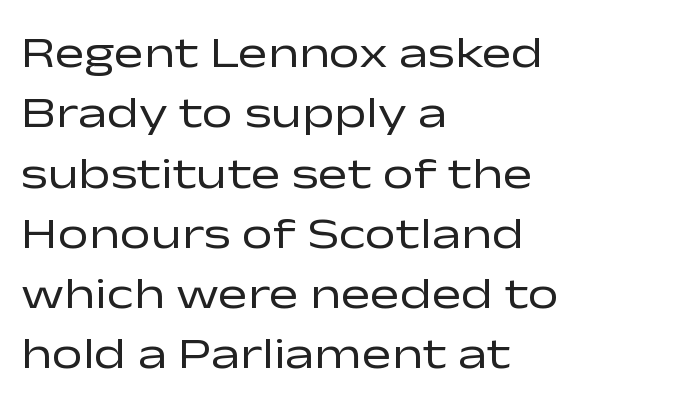
Posture: vertical. The letters sit at their default tracking, neither squeezed nor spread. Classification — sans serif. This is not heavy type; no bold has been used. The line-height multiplier appears to be the usual default.
